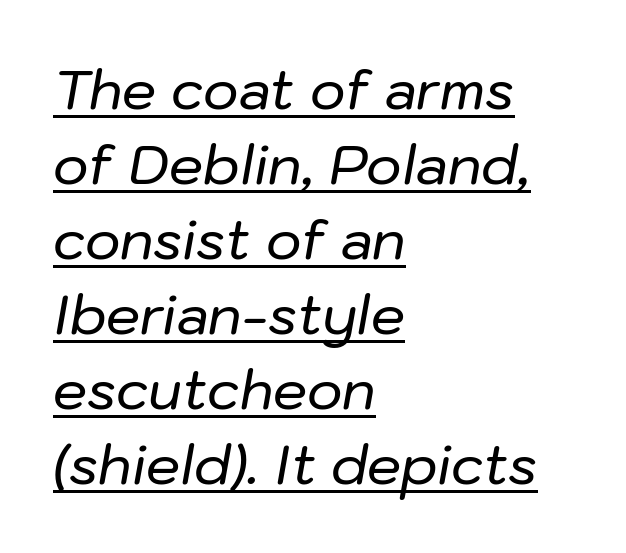
A typesetter would call this proportional, since set widths differ per character. Caption: standard tracking, unaltered. Does the lettering tilt? It does — this is italic. The lettering is marked with a stroke running underneath it.
